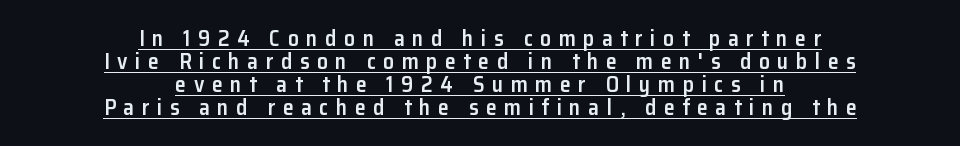
The image shows 22 px text type, upright; set centered, tight line spacing (1.04x), unusually wide letter spacing (+0.34 em), underlined.
